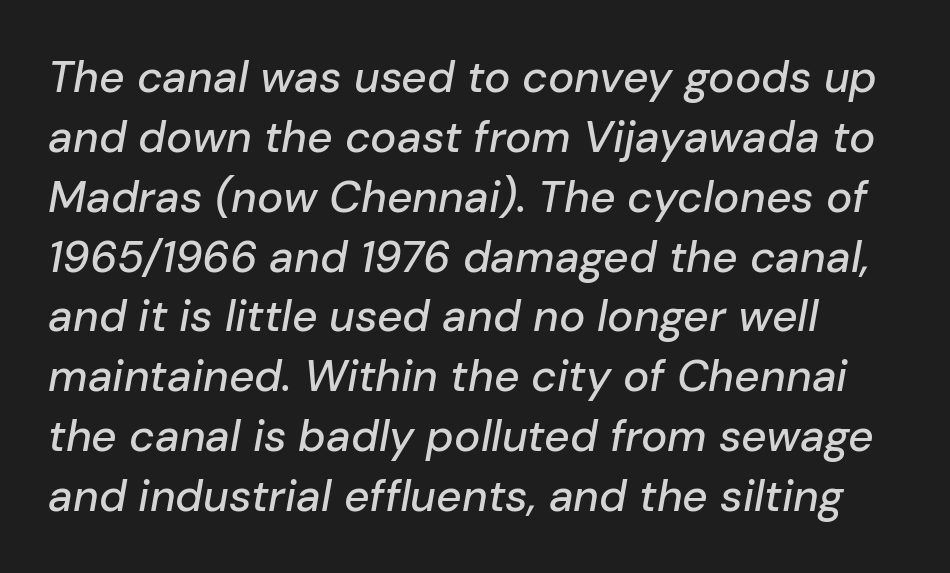
{"italic": "yes", "lean": "right", "slant_degrees": 10, "width": "normal", "stroke_contrast": "low", "x_height": "medium", "monospaced": "no", "underline": "no", "line_spacing": "normal", "line_spacing_ratio": 1.36, "letter_spacing": "normal", "letter_spacing_em": 0.0, "glyph_px": 44}
